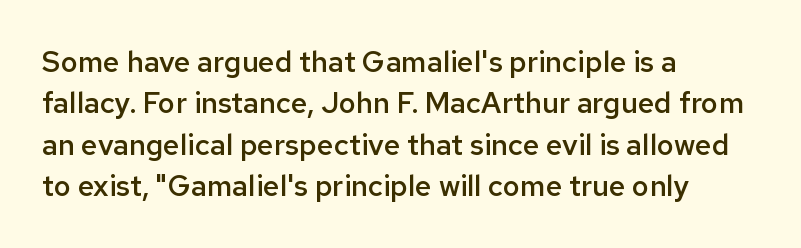
Q: Is the text bold? A: Semi-bold.
Q: Is the text italic (slanted)? A: No, it is upright.
Q: Is the typeface a serif or a sans-serif typeface? A: Sans-serif.
Q: Is the text underlined? A: No.
Q: How is the paragraph aligned? A: Left-aligned.
Q: Is the spacing between letters normal or unusually wide? A: Normal.
Q: Is the spacing between lines tight, normal or loose? A: Normal.
Q: Width (condensed, normal, or wide)? A: Normal.
Q: Stroke contrast? A: Low.
Q: x-height? A: Medium.
Q: Monospaced? A: No.
